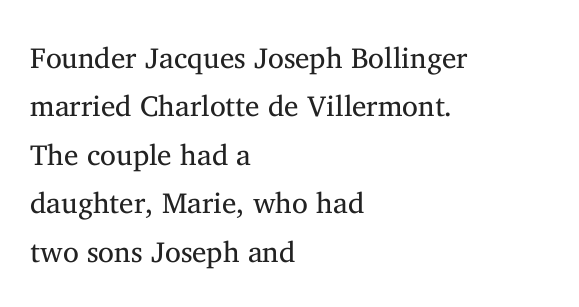
The image shows 29 px regular-weight serif type, upright; set left-aligned, normal line spacing (1.67x), normal letter spacing, not underlined; medium stroke contrast and a medium x-height.
